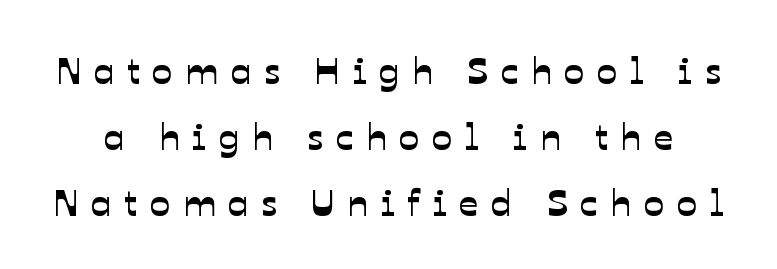
{"serif": "no", "width": "normal", "stroke_contrast": "low", "x_height": "medium", "monospaced": "no", "underline": "no", "line_spacing_ratio": 1.74, "letter_spacing": "wide", "letter_spacing_em": 0.33, "glyph_px": 38}
